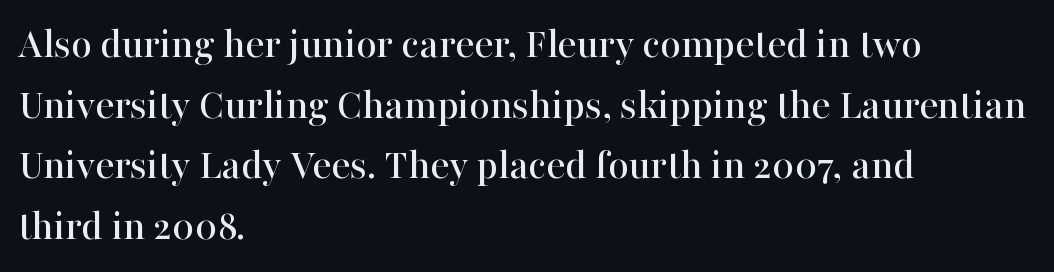
The space beneath each line is pristine and unruled. Normally led — the rows are evenly, conventionally spaced. Designer's note — italics off, roman on. Is this a fixed-width face? No — the glyphs have proportional, varying widths.
